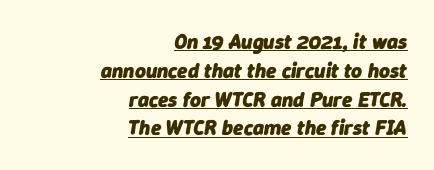
Q: Is the text bold? A: Yes.
Q: Is the text italic (slanted)? A: Yes, it leans right by about 9 degrees.
Q: Is the text underlined? A: Yes.
Q: How is the paragraph aligned? A: Right-aligned.
Q: Is the spacing between letters normal or unusually wide? A: Normal.
Q: Is the spacing between lines tight, normal or loose? A: Normal.
